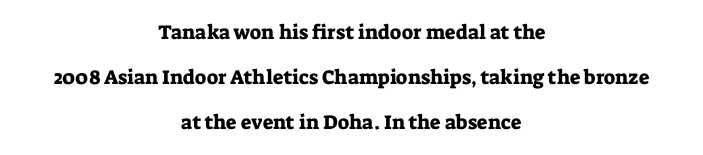
{"italic": "no", "underline": "no", "align": "center", "line_spacing": "loose", "line_spacing_ratio": 2.24, "letter_spacing": "normal", "letter_spacing_em": 0.0, "glyph_px": 20}
